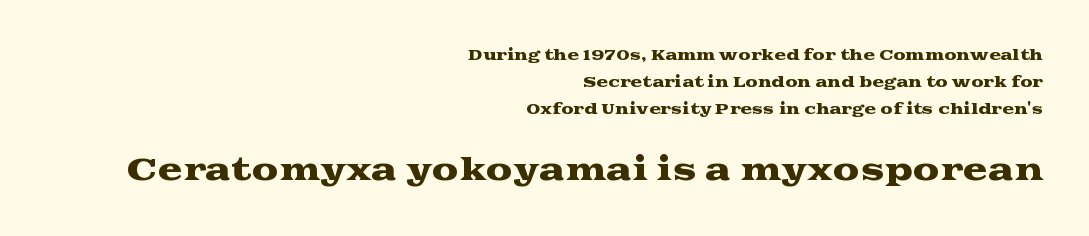
Spacing verdict: proportional, widths tailored to each character. Compared with typical paragraphs, the rows here are farther apart. Tracking value appears to be zero — textbook default spacing. The glyphs are unaccompanied by any horizontal stroke below them. Unlike a clean sans, this face finishes its strokes with serifs. Size contrast runs from small at the top to large at the bottom.
